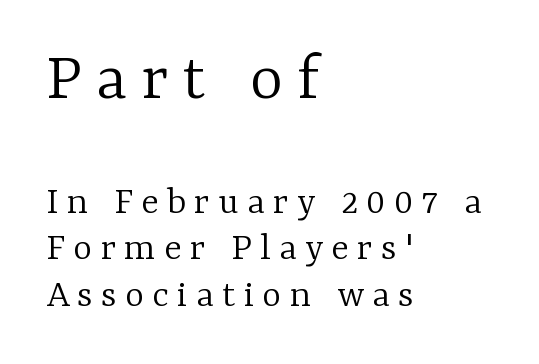
{"serif": "yes", "italic": "no", "bold": "no", "weight": "light", "width": "normal", "stroke_contrast": "low", "x_height": "medium", "monospaced": "no", "underline": "no", "align": "left", "line_spacing": "tight", "line_spacing_ratio": 1.13, "letter_spacing": "wide", "letter_spacing_em": 0.2, "larger_block": "first", "size_ratio": 1.73, "glyph_px": 71}
